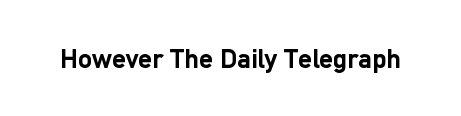
The image shows 28 px semibold sans-serif type, upright; set normal letter spacing, not underlined; low stroke contrast and a medium x-height.
